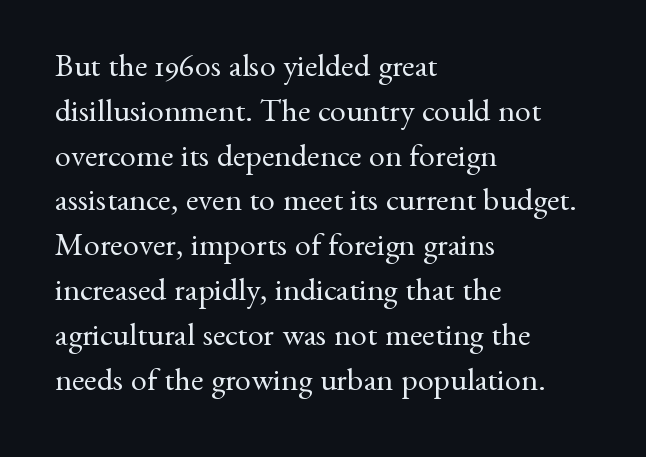
The gap between lines stays unmarked. Compared with a centered layout, this one pins lines to the left instead. No chunkiness to these letters — they're not bold. Does the type have serifs? Yes, each stem ends in a small foot.
